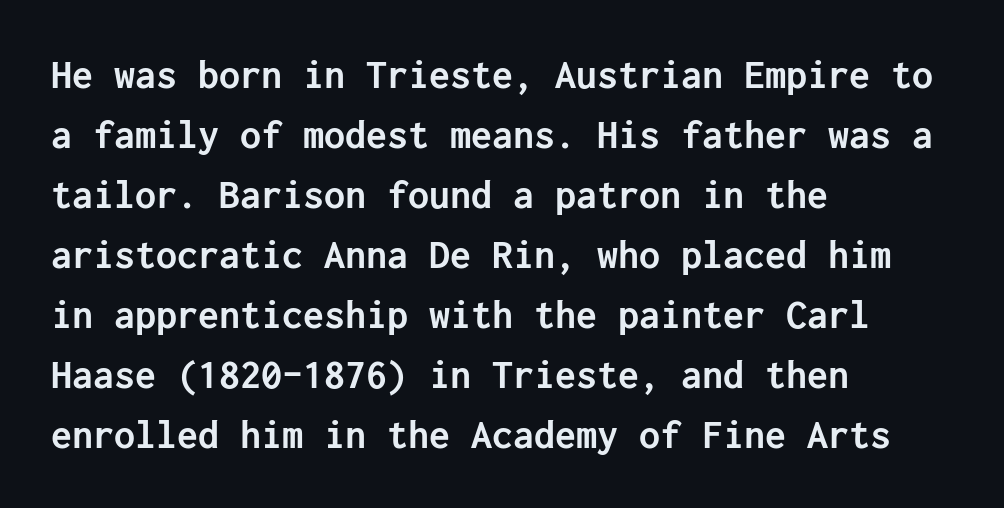
{"serif": "no", "italic": "no", "bold": "yes", "weight": "semibold", "width": "normal", "stroke_contrast": "low", "x_height": "medium", "underline": "no", "align": "left", "line_spacing": "normal", "line_spacing_ratio": 1.43, "letter_spacing": "normal", "letter_spacing_em": 0.0, "glyph_px": 42}
